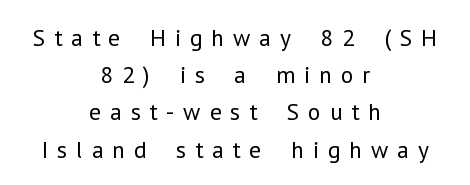
Think standard paragraph weight, or any step lighter than that. Leading: standard. Short note: letters widely spaced. Nope, not italic — everything's standing straight. The specimen omits any rule beneath the text block's lines. Leftover space on each line is divided equally before and after the words.
